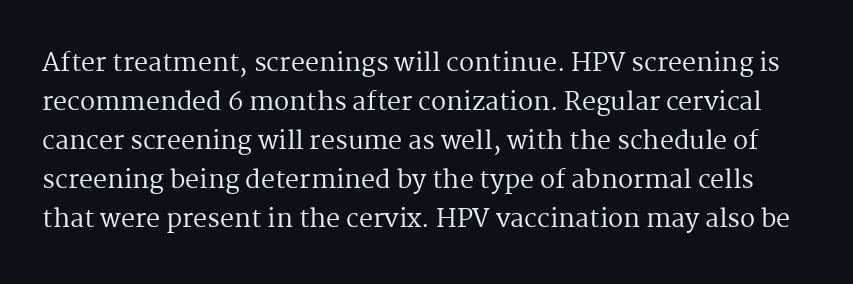
Q: Is the text bold? A: No.
Q: Is the text italic (slanted)? A: No, it is upright.
Q: Is the text underlined? A: No.
Q: Is the spacing between letters normal or unusually wide? A: Normal.
Q: Is the spacing between lines tight, normal or loose? A: Normal.
